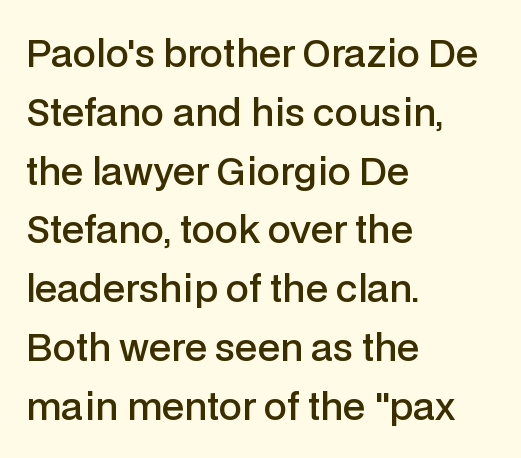
Q: Is the text bold? A: Semi-bold.
Q: Is the text italic (slanted)? A: No, it is upright.
Q: Is the typeface a serif or a sans-serif typeface? A: Sans-serif.
Q: Is the text underlined? A: No.
Q: How is the paragraph aligned? A: Left-aligned.
Q: Is the spacing between letters normal or unusually wide? A: Normal.
Q: Is the spacing between lines tight, normal or loose? A: Normal.
Q: Width (condensed, normal, or wide)? A: Normal.
Q: Stroke contrast? A: Low.
Q: x-height? A: Medium.
Q: Monospaced? A: No.
